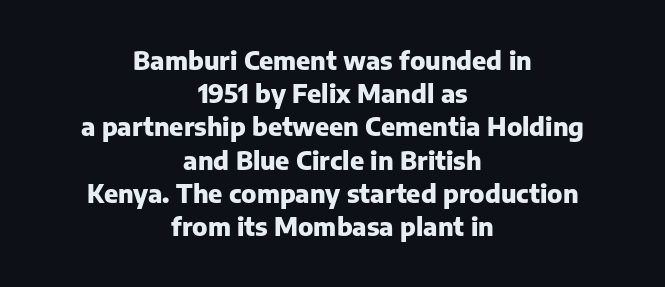
This rendering leaves character spacing at its baseline value. Horizontal alignment here is central, giving a formal, balanced look. On the weight axis this lands at bold, roughly 700. The space between consecutive lines is moderate. The specimen reads as upright at a glance.
